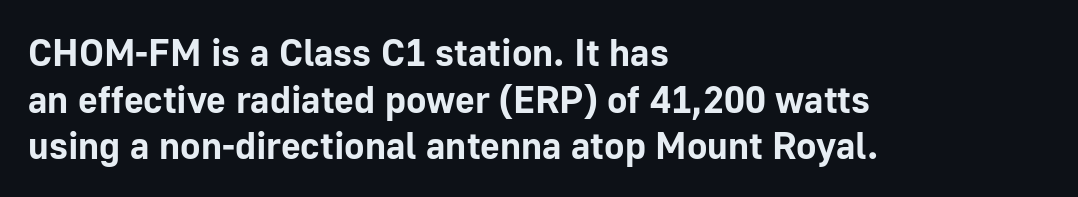
The specimen reads as upright at a glance. Unmarked baselines from the first word to the last. There is no visible air inserted between adjacent glyphs. Is this a fixed-width face? No — the glyphs have proportional, varying widths.
